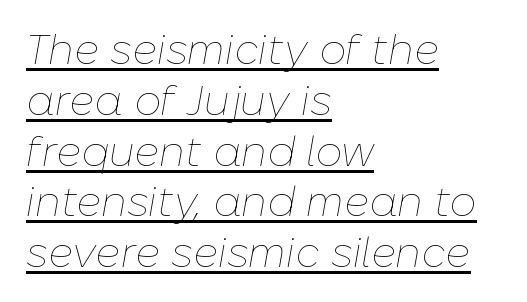
{"italic": "yes", "lean": "right", "slant_degrees": 10, "bold": "no", "weight": "thin", "width": "normal", "stroke_contrast": "low", "x_height": "medium", "monospaced": "no", "underline": "yes", "align": "left", "line_spacing_ratio": 1.21, "letter_spacing": "normal", "letter_spacing_em": 0.0, "glyph_px": 42}
